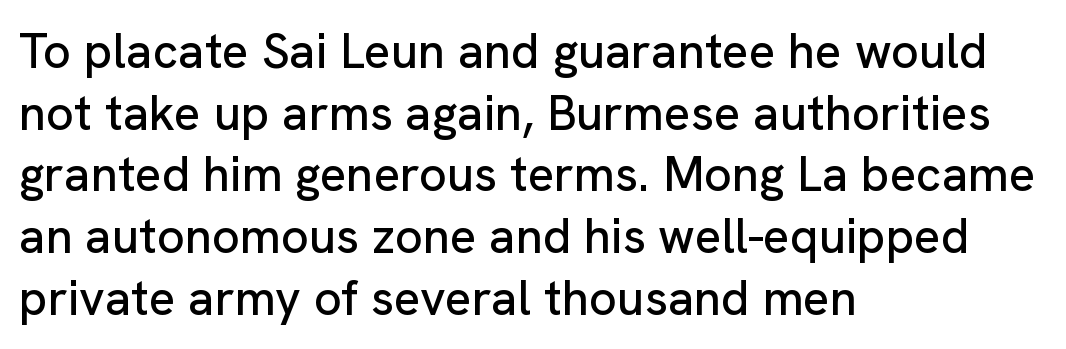
The image shows 49 px sans-serif type, upright; set left-aligned, normal line spacing (1.26x), normal letter spacing, not underlined; low stroke contrast and a medium x-height.
